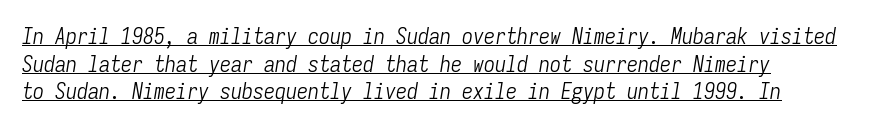
The image shows 22 px text type, italic (leaning right); set left-aligned, normal line spacing (1.26x), normal letter spacing, underlined.
